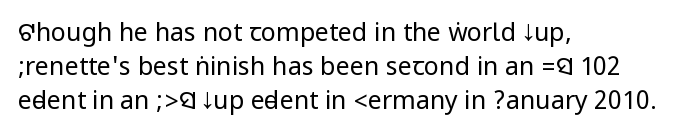
Q: Is the text bold? A: No.
Q: Is the text italic (slanted)? A: No, it is upright.
Q: Is the text underlined? A: No.
Q: How is the paragraph aligned? A: Left-aligned.
Q: Is the spacing between letters normal or unusually wide? A: Normal.
Q: Is the spacing between lines tight, normal or loose? A: Normal.
